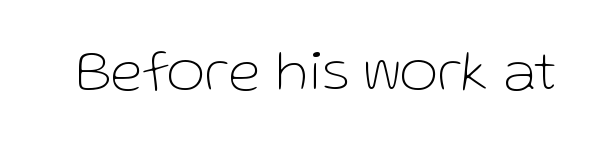
{"serif": "no", "italic": "no", "bold": "no", "weight": "thin", "width": "normal", "stroke_contrast": "low", "x_height": "medium", "monospaced": "no", "underline": "no", "letter_spacing": "normal", "letter_spacing_em": 0.0, "glyph_px": 59}
